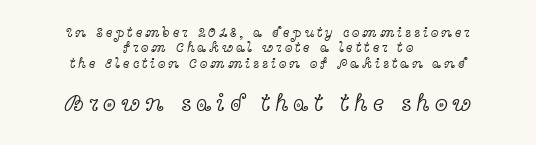
Vertically, the passage feels compressed, each row crowding the next. Horizontally, the lines are justified to the midpoint only. Anything drawn beneath the words? Only blank space. The tracking reads as deliberately expanded to a designer's eye. The weight would be labelled regular, book, light, or lighter still.
